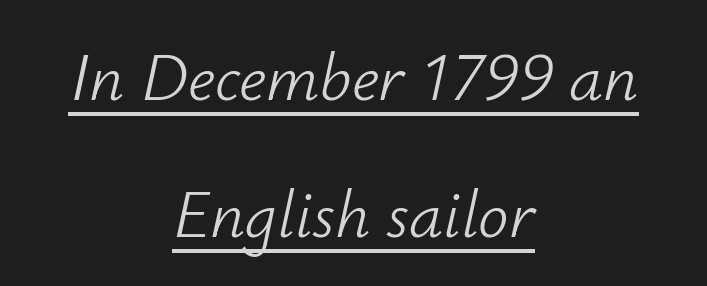
These lines were composed using italics. The rendering uses the underline text-decoration. The typeface has the unassuming heft of standard copy or less. Note the varied advance widths — an 'i' is clearly narrower than an 'm'.
